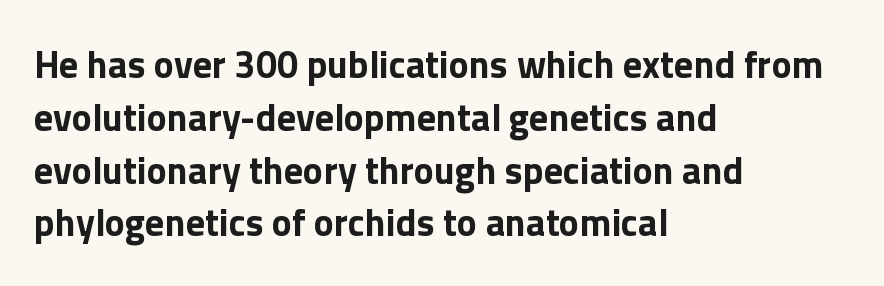
Teacher's note: observe the even left margin — that is flush-left alignment. Heavy, bold letterforms. In terms of posture, this sample is upright. Think of a printed novel: that variable character pitch is what you see here.
